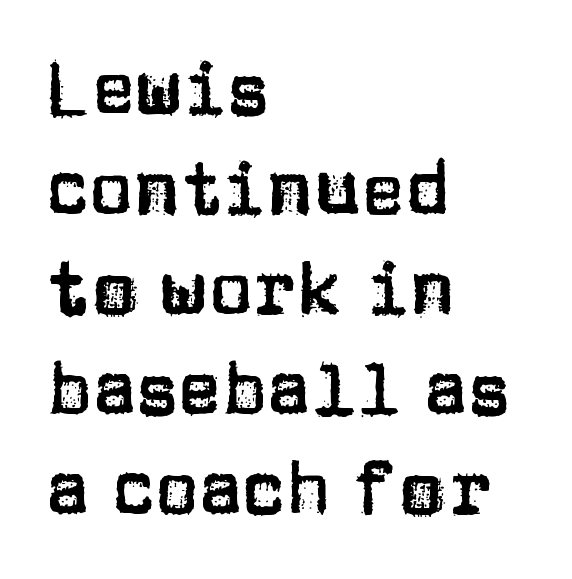
Character widths vary here, with narrow letters taking less room than wide ones. Nothing unusual about the tracking: characters are spaced as the font intends. Rows of type keep a routine distance in the vertical direction. Casual observation: everything's shoved over to the left. Note: no serifs on the glyphs. Quick note: underline off.
